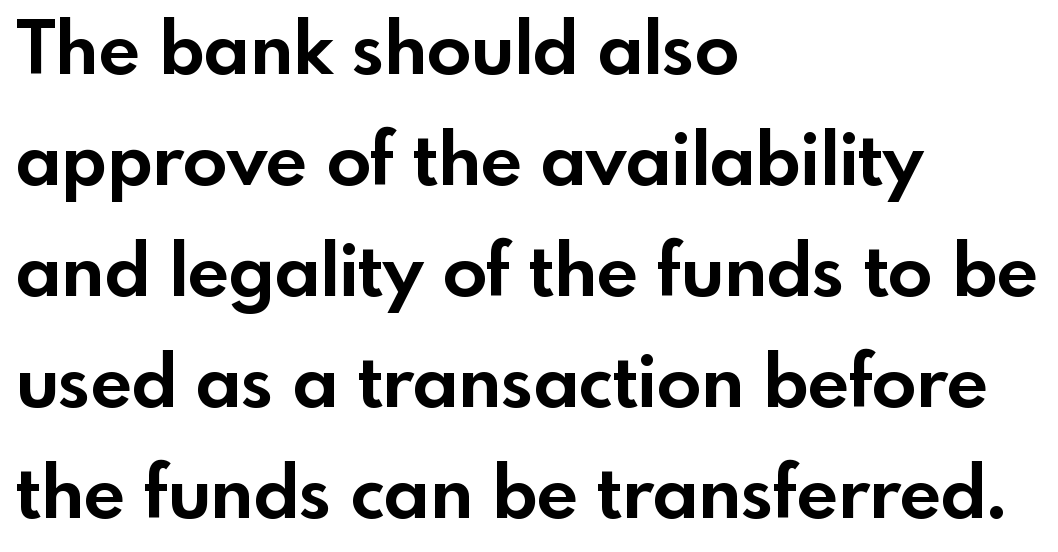
{"serif": "no", "italic": "no", "bold": "yes", "weight": "bold", "width": "normal", "x_height": "small", "monospaced": "no", "underline": "no", "align": "left", "line_spacing": "normal", "line_spacing_ratio": 1.52, "letter_spacing": "normal", "letter_spacing_em": 0.0, "glyph_px": 73}
